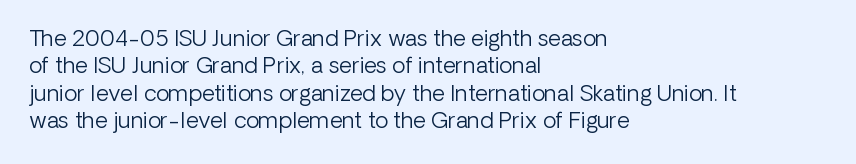
Counters stay open thanks to moderate or lighter strokes. All the whitespace from short lines collects on the right. Normally led — the rows are evenly, conventionally spaced. The glyphs are unaccompanied by any horizontal stroke below them.
